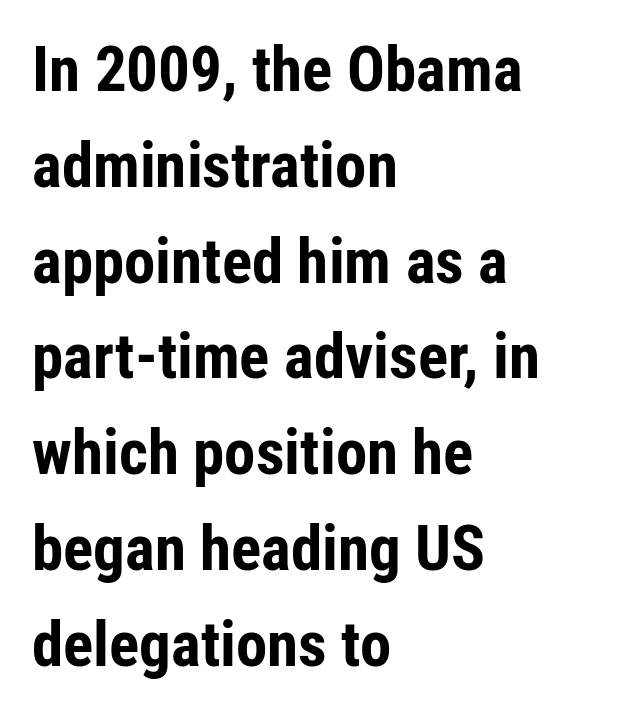
Notice how thick the strokes are: this is what a full bold looks like. The text block is weighted toward the left margin, trailing off unevenly rightward. Do the characters align in a grid? No, the font is proportional. Nope, not italic — everything's standing straight. The glyphs in this specimen are sans serif.
